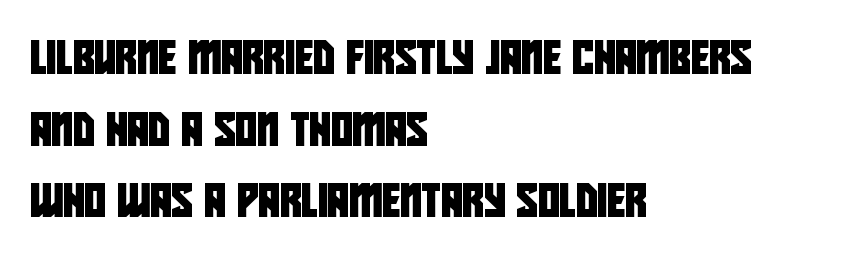
The image shows 33 px condensed sans-serif type; set left-aligned, loose line spacing (2.17x), normal letter spacing, not underlined; low stroke contrast and a large x-height.
